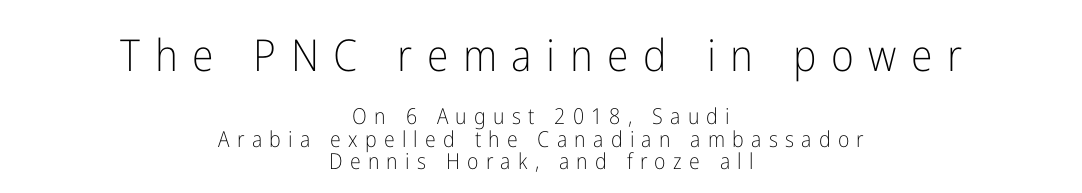
{"serif": "no", "italic": "no", "bold": "no", "weight": "light", "width": "condensed", "stroke_contrast": "low", "x_height": "medium", "monospaced": "no", "underline": "no", "align": "center", "line_spacing": "tight", "line_spacing_ratio": 1.02, "letter_spacing": "wide", "letter_spacing_em": 0.33, "larger_block": "first", "size_ratio": 2.0, "glyph_px": 44}
